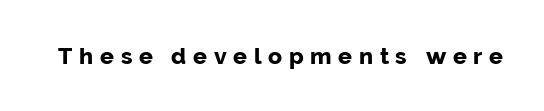
The image shows 23 px text type, upright; set unusually wide letter spacing (+0.29 em), not underlined.
